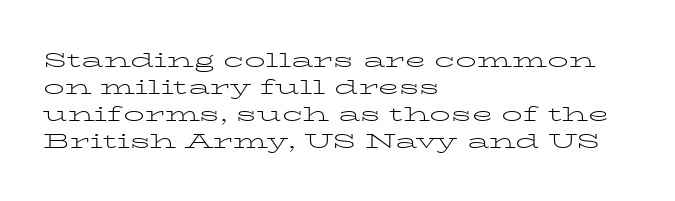
{"italic": "no", "bold": "no", "underline": "no", "align": "left", "line_spacing": "normal", "line_spacing_ratio": 1.29, "letter_spacing": "normal", "letter_spacing_em": 0.0, "glyph_px": 21}
